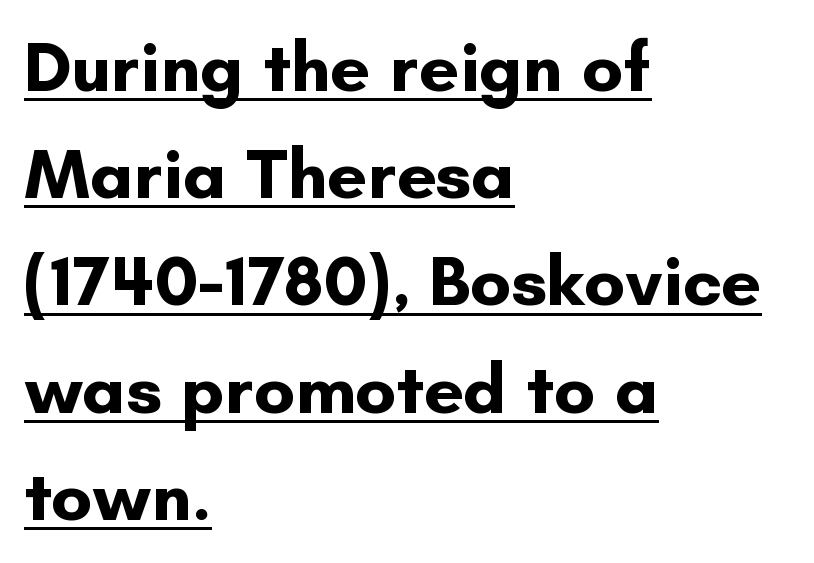
The image shows 71 px bold sans-serif type, upright; set left-aligned, normal line spacing (1.51x), normal letter spacing, underlined; low stroke contrast and a small x-height.
